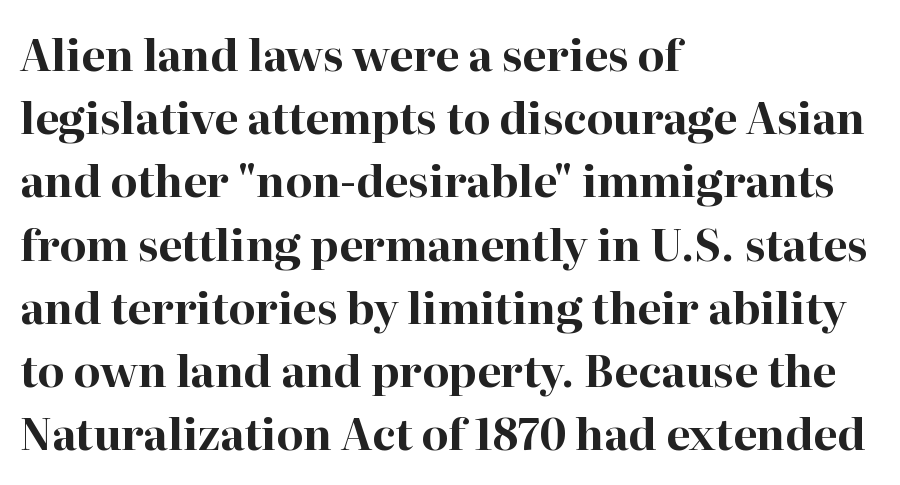
{"serif": "yes", "italic": "no", "bold": "yes", "weight": "bold", "width": "normal", "stroke_contrast": "high", "x_height": "medium", "monospaced": "no", "underline": "no", "align": "left", "line_spacing": "normal", "line_spacing_ratio": 1.47, "letter_spacing": "normal", "letter_spacing_em": 0.0, "glyph_px": 43}
